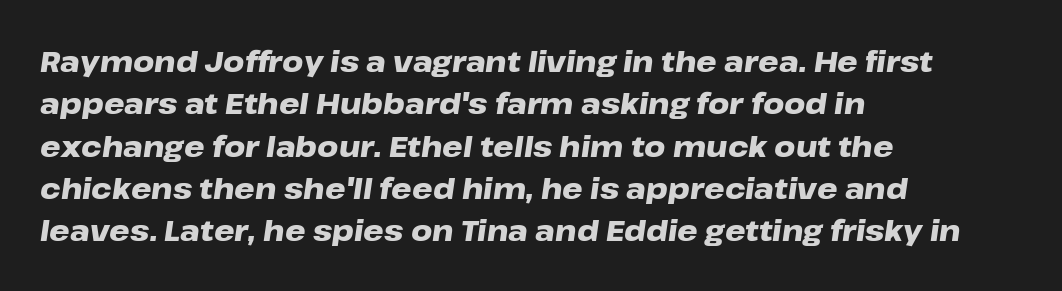
The image shows 29 px heavy, wide type, italic (leaning right); set left-aligned, normal line spacing (1.46x), normal letter spacing, not underlined; low stroke contrast and a medium x-height.
